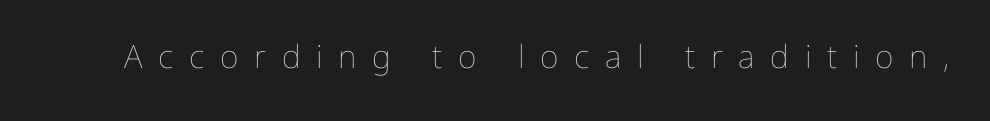
The rendering uses natural spacing where letterforms have individual widths. Posture: vertical. The specimen omits any rule beneath the text block's lines. The face looks like a standard text weight, possibly lighter. Characters follow at a spacing far wider than the type designer built in.
